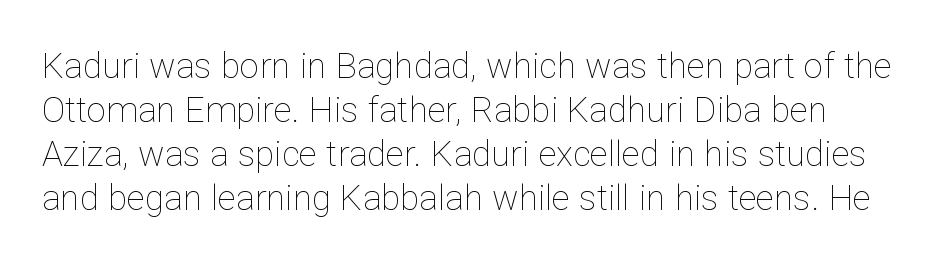
Summary of weight: not heavy and not bold. The glyphs are unaccompanied by any horizontal stroke below them. The letters stand upright; this is a roman face. The passage shown is typed in a proportional face where columns would drift. The rows are spaced the way most documents space them. Words appear dense and cohesive because spacing is normal.
